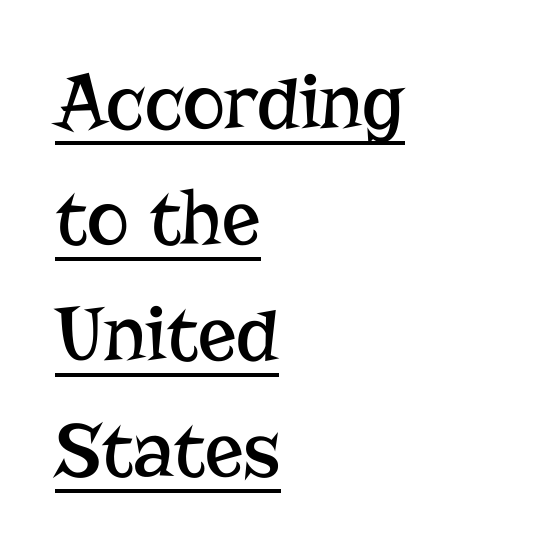
Each letter keeps its own natural width here, so spacing adapts to shape. Does extra space separate the letters? No, they use regular spacing. A classic flush-left, rag-right setting is used for this passage. This is the regular roman posture of the typeface.
